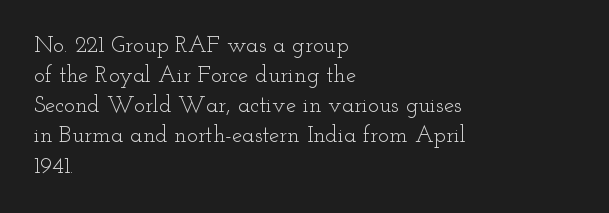
Teacher's note: observe the even left margin — that is flush-left alignment. Does extra space separate the letters? No, they use regular spacing. In terms of posture, this sample is upright. The glyphs are unaccompanied by any horizontal stroke below them. The lines sit at an ordinary, default distance from one another.
